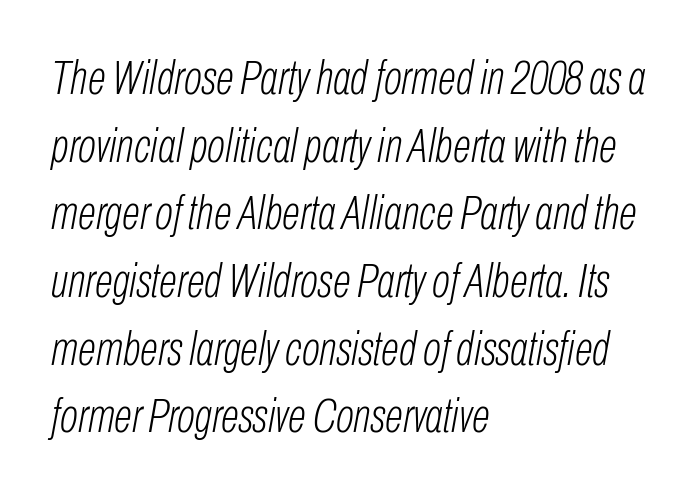
The specimen reads as italic at a glance. Teacher's note: observe the even left margin — that is flush-left alignment. Is the letter spacing exaggerated? No — it looks like the ordinary default. Do the characters align in a grid? No, the font is proportional. Think standard paragraph weight, or any step lighter than that.
